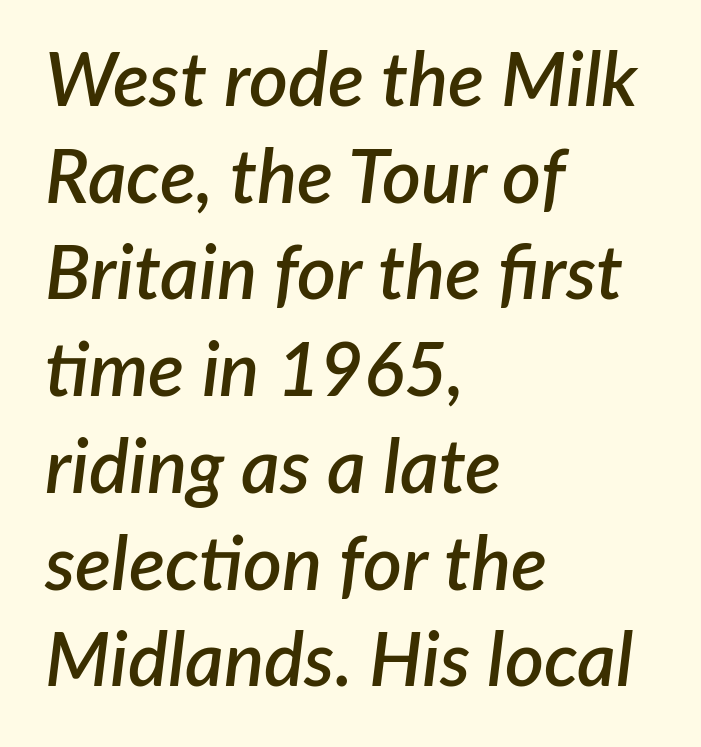
{"italic": "yes", "lean": "right", "slant_degrees": 7, "bold": "semi", "weight": "semibold", "width": "normal", "stroke_contrast": "low", "x_height": "medium", "monospaced": "no", "underline": "no", "align": "left", "line_spacing": "normal", "line_spacing_ratio": 1.29, "letter_spacing": "normal", "letter_spacing_em": 0.0, "glyph_px": 75}
